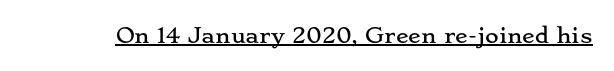
The image shows 21 px text type, upright; set normal letter spacing, underlined.
